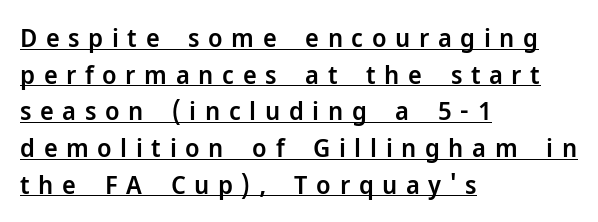
Q: Is the text bold? A: Semi-bold.
Q: Is the text italic (slanted)? A: No, it is upright.
Q: Is the text underlined? A: Yes.
Q: How is the paragraph aligned? A: Left-aligned.
Q: Is the spacing between letters normal or unusually wide? A: Unusually wide.
Q: Is the spacing between lines tight, normal or loose? A: Normal.
